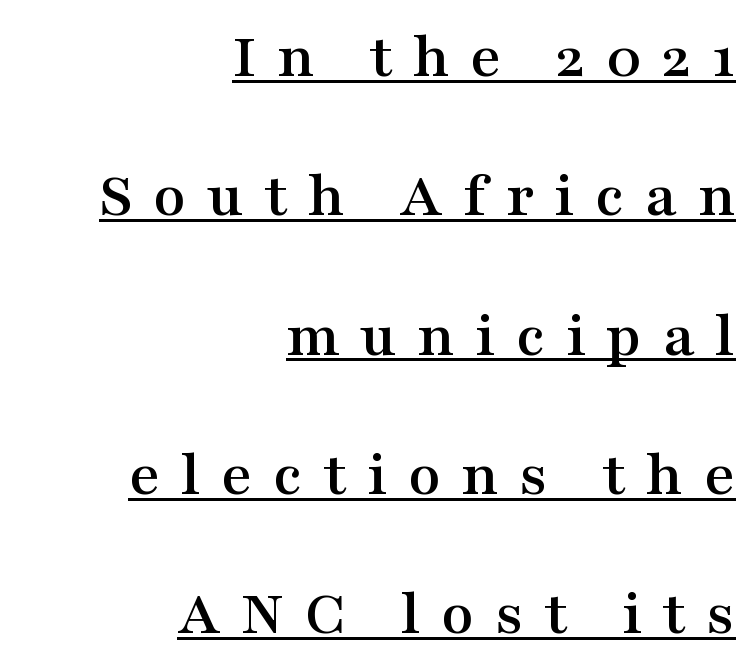
The image shows 66 px wide serif type, upright; set right-aligned, loose line spacing (2.11x), unusually wide letter spacing (+0.31 em), underlined; medium stroke contrast and a medium x-height.
